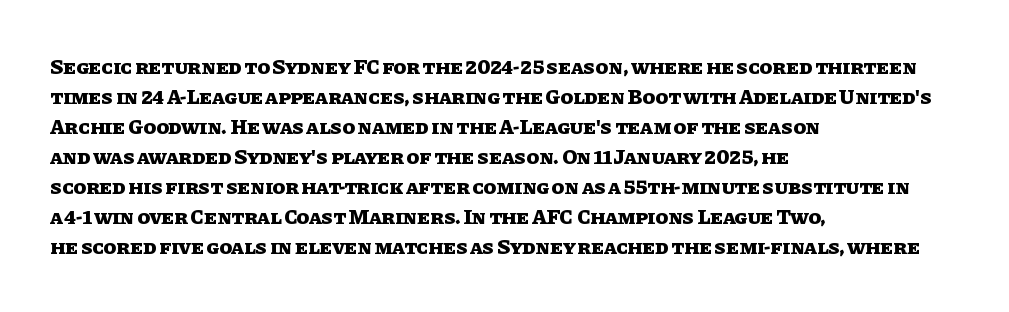
{"italic": "no", "bold": "yes", "underline": "no", "align": "left", "line_spacing": "normal", "line_spacing_ratio": 1.43, "letter_spacing": "normal", "letter_spacing_em": 0.0, "glyph_px": 21}
